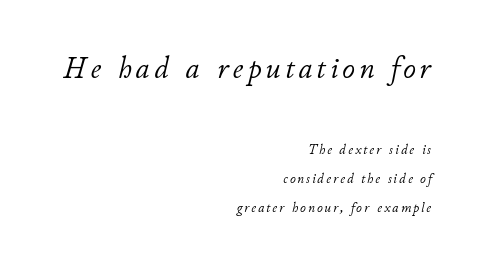
The image shows 31 px light type, italic (leaning right); set right-aligned, loose line spacing (2.09x), not underlined; the first (top) block is 2.21x larger; low stroke contrast and a small x-height.
